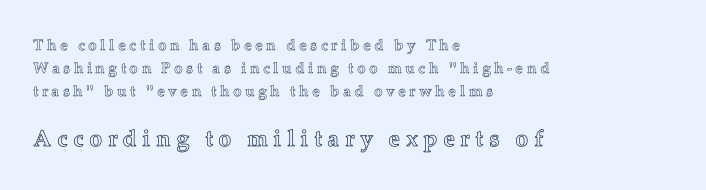
Summary of vertical rhythm: regular, with standard interline spacing. The baseline area is clear. Every row of glyphs begins at an identical x-position on the left. The lower block of text is set noticeably larger than the block above it. Designer's note — italics off, roman on.
